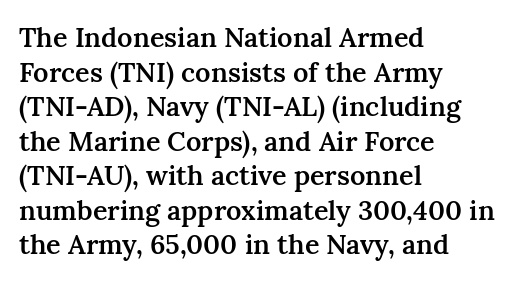
The image shows 27 px text type, upright; set left-aligned, normal line spacing (1.28x), normal letter spacing, not underlined.
